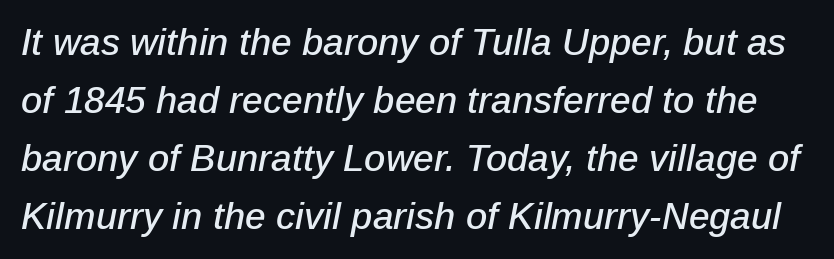
{"italic": "yes", "lean": "right", "slant_degrees": 12, "width": "normal", "stroke_contrast": "low", "x_height": "medium", "monospaced": "no", "underline": "no", "line_spacing": "normal", "line_spacing_ratio": 1.57, "letter_spacing": "normal", "letter_spacing_em": 0.0, "glyph_px": 37}
